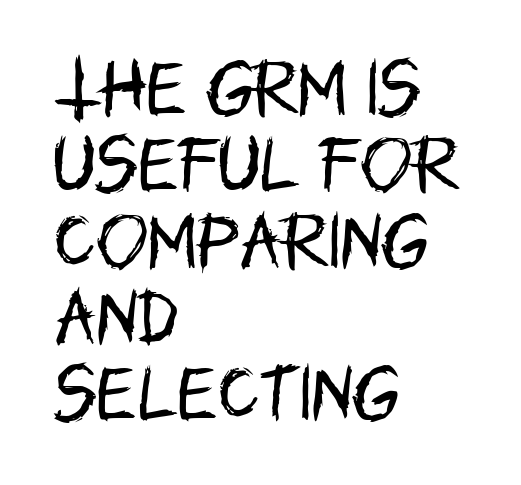
{"serif": "no", "italic": "no", "bold": "no", "weight": "regular", "width": "condensed", "stroke_contrast": "low", "x_height": "large", "monospaced": "no", "underline": "no", "align": "left", "line_spacing_ratio": 1.23, "letter_spacing": "normal", "letter_spacing_em": 0.0, "glyph_px": 62}
